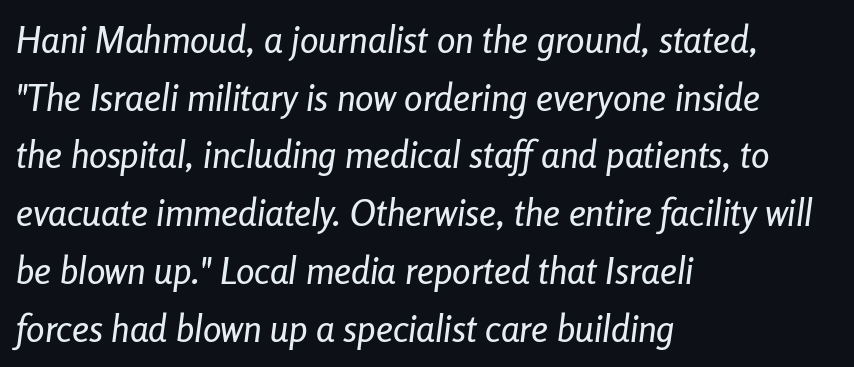
These lines are rendered in a variable-pitch font. Underline: absent. In CSS terms this would be text-align: left. The font's italic variant was chosen for this text.
